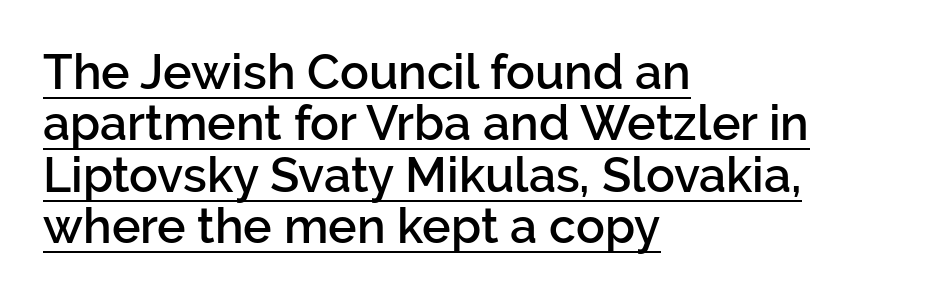
Does a line run under the words? Yes, clearly. Students, observe: this is what under-led, compact text looks like. You can tell from the bare stems that sans-serif type was used. The typography opts for an upright posture over an oblique one. Caption: multi-line text, flush left, ragged right.
